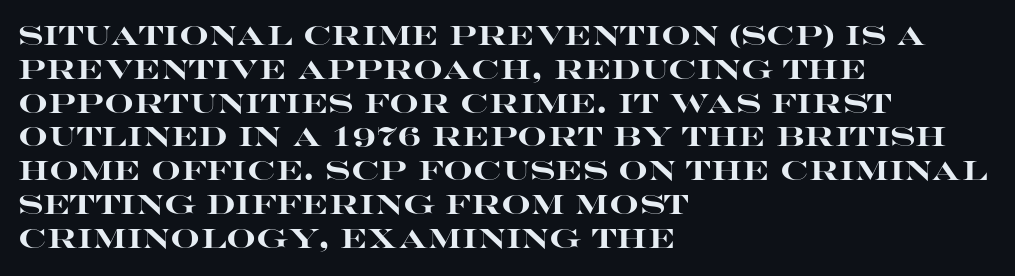
{"italic": "no", "bold": "yes", "underline": "no", "align": "left", "line_spacing": "normal", "line_spacing_ratio": 1.3, "letter_spacing": "normal", "letter_spacing_em": 0.0, "glyph_px": 26}
